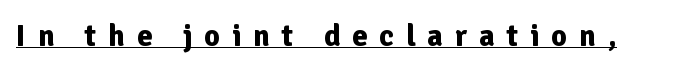
The image shows 31 px bold sans-serif type, upright; set unusually wide letter spacing (+0.38 em), underlined; low stroke contrast and a medium x-height.
